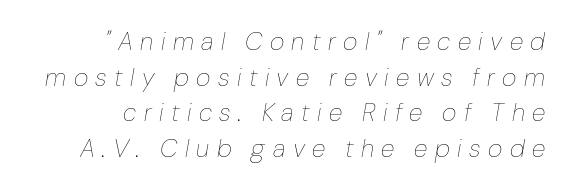
The image shows 25 px text type, italic (leaning right); set right-aligned, normal line spacing (1.43x), unusually wide letter spacing (+0.3 em), not underlined.
